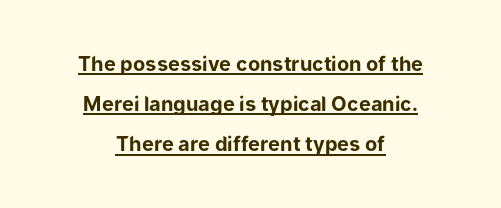
{"italic": "no", "bold": "yes", "underline": "yes", "align": "center", "line_spacing": "loose", "line_spacing_ratio": 2.01, "letter_spacing": "normal", "letter_spacing_em": 0.0, "glyph_px": 20}
